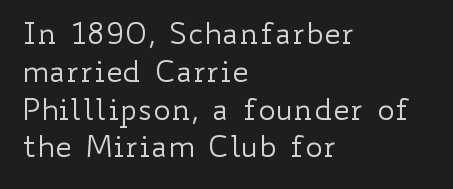
Q: Is the text bold? A: No.
Q: Is the text italic (slanted)? A: No, it is upright.
Q: Is the text underlined? A: No.
Q: How is the paragraph aligned? A: Left-aligned.
Q: Is the spacing between letters normal or unusually wide? A: Normal.
Q: Is the spacing between lines tight, normal or loose? A: Normal.
Q: Width (condensed, normal, or wide)? A: Wide.
Q: Stroke contrast? A: Low.
Q: x-height? A: Small.
Q: Monospaced? A: No.
